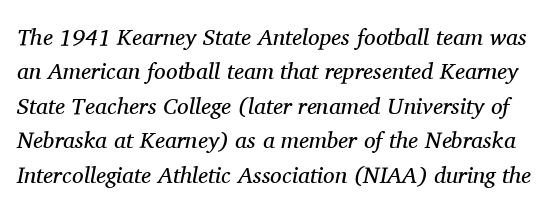
{"italic": "yes", "lean": "right", "slant_degrees": 11, "bold": "no", "underline": "no", "line_spacing": "normal", "line_spacing_ratio": 1.5, "letter_spacing": "normal", "letter_spacing_em": 0.0, "glyph_px": 23}
